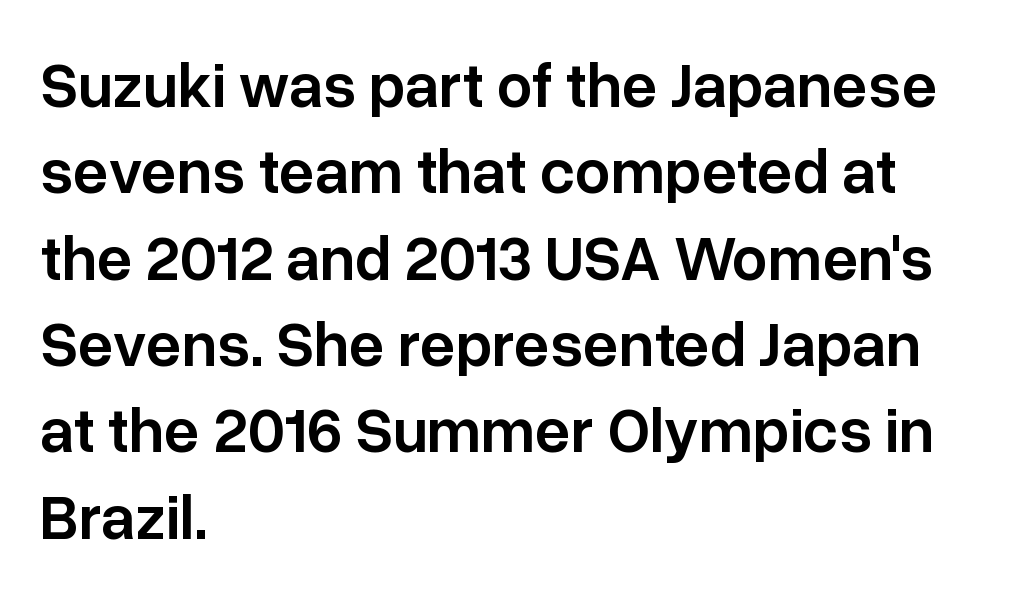
Q: Is the text bold? A: Semi-bold.
Q: Is the text italic (slanted)? A: No, it is upright.
Q: Is the typeface a serif or a sans-serif typeface? A: Sans-serif.
Q: Is the text underlined? A: No.
Q: How is the paragraph aligned? A: Left-aligned.
Q: Is the spacing between letters normal or unusually wide? A: Normal.
Q: Is the spacing between lines tight, normal or loose? A: Normal.
Q: Width (condensed, normal, or wide)? A: Normal.
Q: Stroke contrast? A: Low.
Q: x-height? A: Medium.
Q: Monospaced? A: No.
